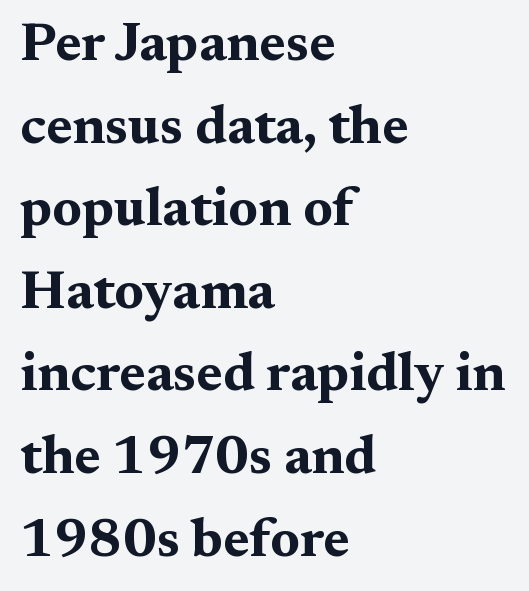
The image shows 54 px bold, wide serif type, upright; set left-aligned, normal line spacing (1.53x), normal letter spacing, not underlined; medium stroke contrast and a medium x-height.
